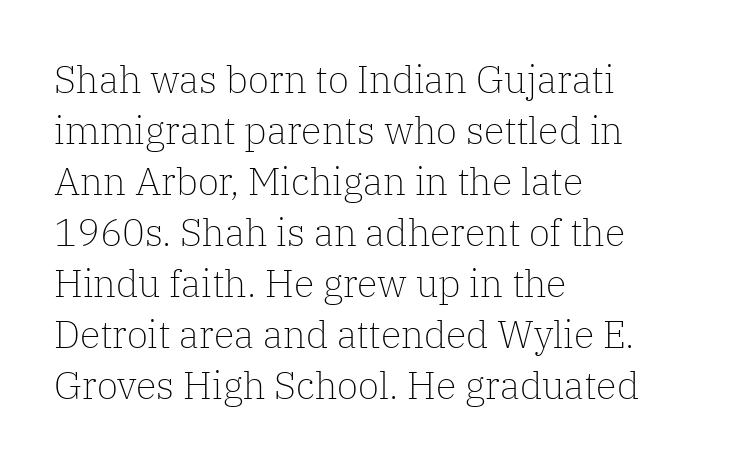
Words float on clear page, feet unadorned. Default kerning and tracking; the words read as compact shapes. Spacing verdict: proportional, widths tailored to each character. Every stem runs plumb, perpendicular to the baseline.
